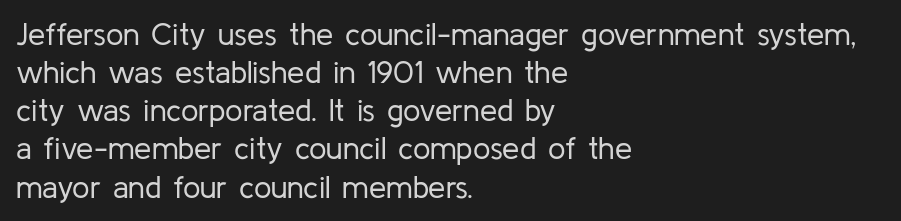
Q: Is the text bold? A: No.
Q: Is the text italic (slanted)? A: No, it is upright.
Q: Is the typeface a serif or a sans-serif typeface? A: Sans-serif.
Q: Is the text underlined? A: No.
Q: How is the paragraph aligned? A: Left-aligned.
Q: Is the spacing between letters normal or unusually wide? A: Normal.
Q: Width (condensed, normal, or wide)? A: Normal.
Q: Stroke contrast? A: Low.
Q: x-height? A: Medium.
Q: Monospaced? A: No.
